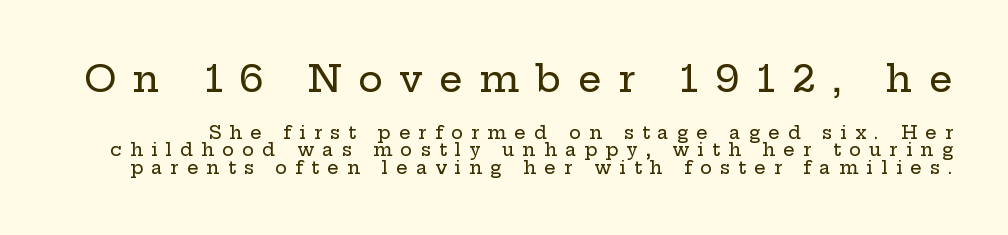
The image shows 37 px wide serif type, upright; set tight line spacing (0.98x), unusually wide letter spacing (+0.45 em), not underlined; the first (top) block is 2.06x larger; low stroke contrast and a medium x-height.
